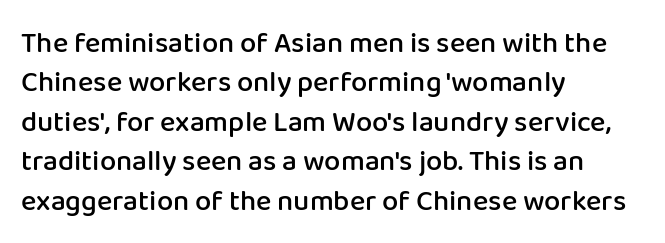
The setting favours the left margin, as ordinary paragraphs usually do. Reading down the column, the eye jumps a familiar distance to each next line. Regarding serifs, this sample does without them. This rendering features lettering with no underline. Heft: intermediate — a semibold.
